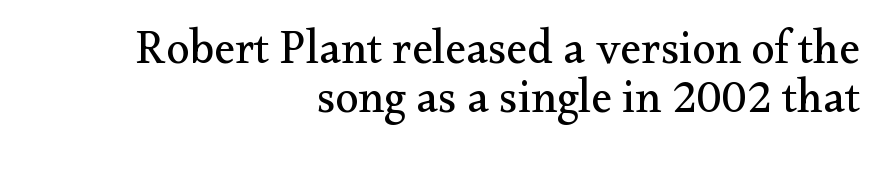
Q: Is the text bold? A: No.
Q: Is the text italic (slanted)? A: No, it is upright.
Q: Is the typeface a serif or a sans-serif typeface? A: Serif.
Q: Is the text underlined? A: No.
Q: How is the paragraph aligned? A: Right-aligned.
Q: Is the spacing between letters normal or unusually wide? A: Normal.
Q: Is the spacing between lines tight, normal or loose? A: Tight.
Q: Width (condensed, normal, or wide)? A: Normal.
Q: Stroke contrast? A: Medium.
Q: x-height? A: Small.
Q: Monospaced? A: No.
